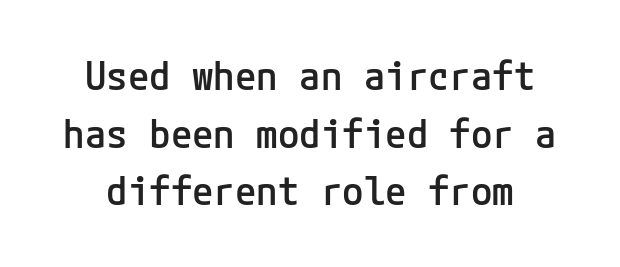
Q: Is the text bold? A: Semi-bold.
Q: Is the text italic (slanted)? A: No, it is upright.
Q: Is the typeface a serif or a sans-serif typeface? A: Sans-serif.
Q: Is the text underlined? A: No.
Q: Is the spacing between letters normal or unusually wide? A: Normal.
Q: Is the spacing between lines tight, normal or loose? A: Normal.
Q: Width (condensed, normal, or wide)? A: Normal.
Q: Stroke contrast? A: Low.
Q: x-height? A: Medium.
